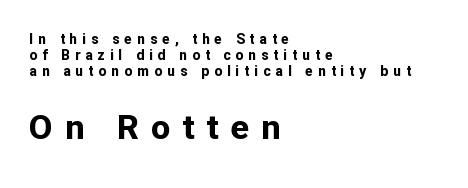
{"serif": "no", "italic": "no", "bold": "yes", "weight": "bold", "width": "normal", "stroke_contrast": "low", "x_height": "medium", "monospaced": "no", "underline": "no", "align": "left", "line_spacing": "tight", "line_spacing_ratio": 1.15, "letter_spacing": "wide", "letter_spacing_em": 0.36, "larger_block": "second", "size_ratio": 2.43, "glyph_px": 34}
